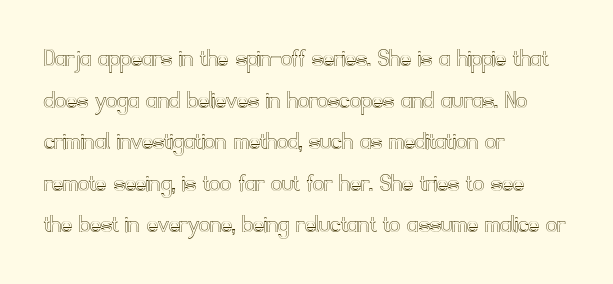
Q: Is the text italic (slanted)? A: No, it is upright.
Q: Is the text underlined? A: No.
Q: How is the paragraph aligned? A: Left-aligned.
Q: Is the spacing between letters normal or unusually wide? A: Normal.
Q: Is the spacing between lines tight, normal or loose? A: Normal.
